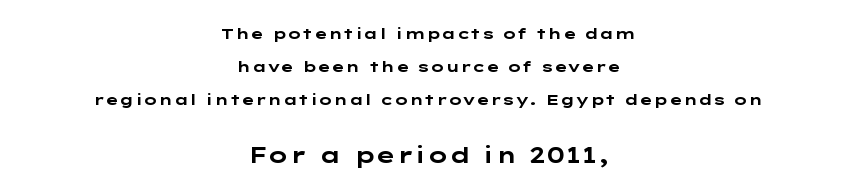
Any mark beneath the type? The region is blank. Note: smaller setting up top, larger setting below. A student would call this center alignment; a typographer would say set centered. How would I describe the line gaps? Wide and relaxed. Honestly, the letter spacing is just normal — you wouldn't notice it. Designer's note — italics off, roman on.
